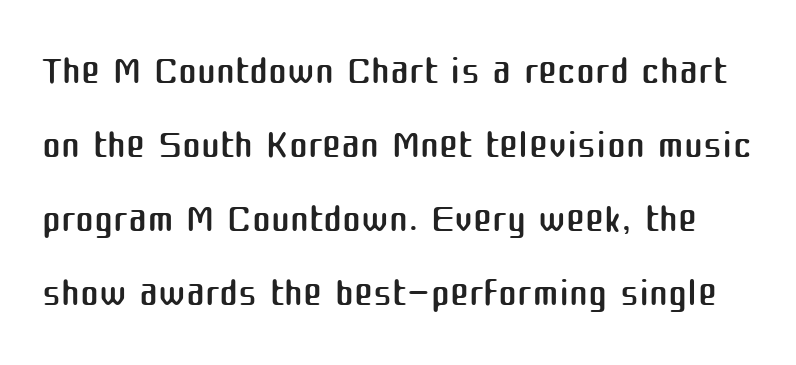
The image shows 57 px regular-weight sans-serif type, upright; set normal line spacing (1.3x), normal letter spacing, not underlined; medium stroke contrast and a medium x-height.
